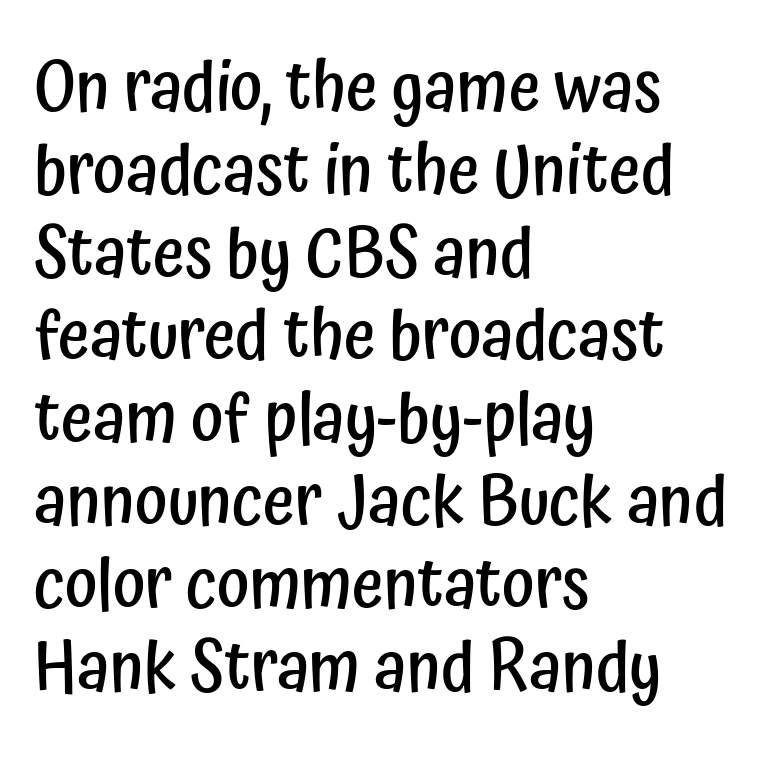
Is this a fixed-width face? No — the glyphs have proportional, varying widths. The typesetter chose a ragged-right arrangement here. Clear beneath every line of the passage. Posture: upright roman.
